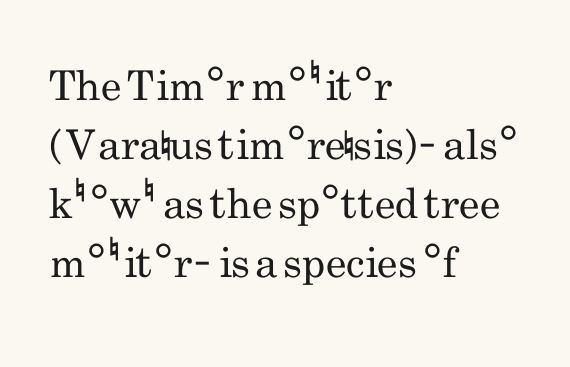
{"serif": "no", "italic": "no", "bold": "no", "weight": "regular", "width": "condensed", "stroke_contrast": "low", "x_height": "small", "monospaced": "no", "underline": "no", "align": "left", "line_spacing": "normal", "line_spacing_ratio": 1.44, "letter_spacing": "normal", "letter_spacing_em": 0.0, "glyph_px": 41}
